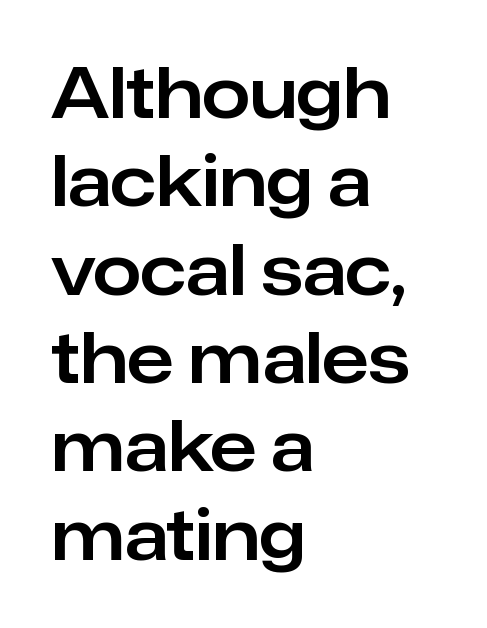
{"serif": "no", "italic": "no", "width": "normal", "stroke_contrast": "low", "x_height": "medium", "monospaced": "no", "underline": "no", "align": "left", "line_spacing": "normal", "line_spacing_ratio": 1.28, "letter_spacing": "normal", "letter_spacing_em": 0.0, "glyph_px": 69}
